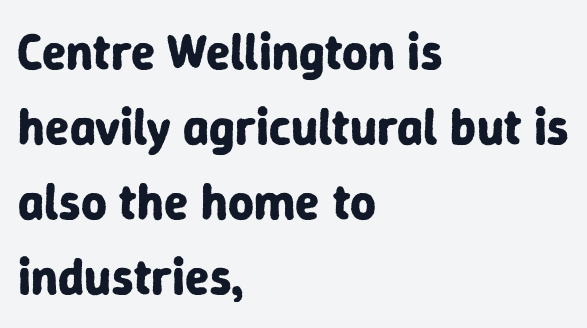
Plain, unruled lines of type. Horizontally, the lines are justified to the leading edge only. The letters sit at their default tracking, neither squeezed nor spread. The passage shown is typeset with a sans-serif family. You'd pick this weight for a headline — it's a proper bold. The passage shown is typed in a proportional face where columns would drift.
